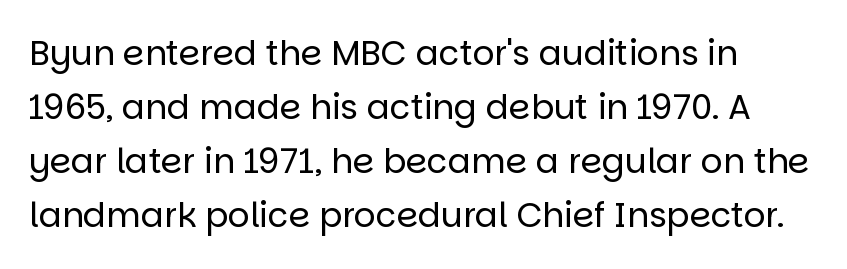
A sans-serif font was chosen for this passage. The passage shown stacks its lines at a standard gap. Does the lettering tilt? It doesn't — this is upright. Spacing between characters is what you'd get straight out of the box. The strip under each line holds only bare page. Alignment: flush left.
